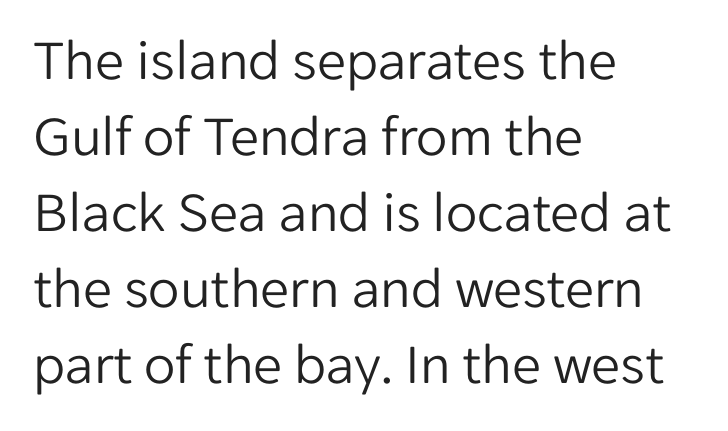
The image shows 58 px light sans-serif type, upright; set left-aligned, normal line spacing (1.31x), normal letter spacing, not underlined; low stroke contrast and a medium x-height.
